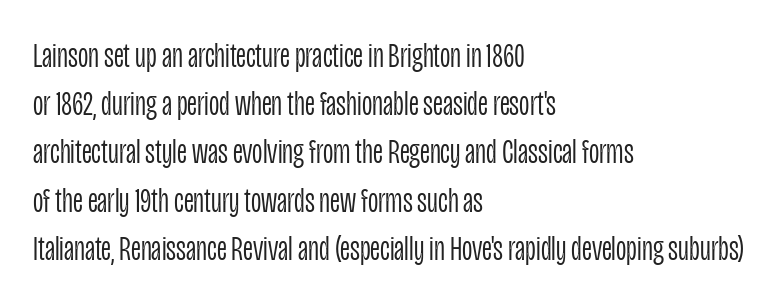
The image shows 36 px light, condensed sans-serif type, upright; set left-aligned, normal line spacing (1.34x), normal letter spacing, not underlined; low stroke contrast and a large x-height.
